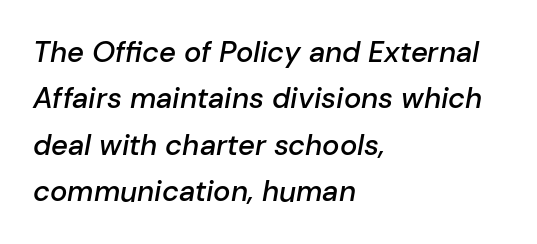
{"italic": "yes", "lean": "right", "slant_degrees": 10, "bold": "semi", "weight": "semibold", "width": "normal", "stroke_contrast": "low", "x_height": "medium", "monospaced": "no", "underline": "no", "align": "left", "line_spacing": "normal", "line_spacing_ratio": 1.6, "letter_spacing": "normal", "letter_spacing_em": 0.0, "glyph_px": 29}
